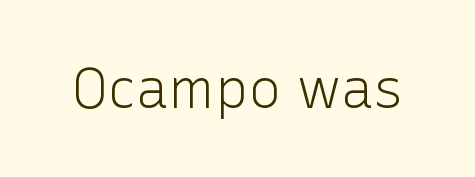
The image shows 55 px light sans-serif type, upright; set normal letter spacing, not underlined; low stroke contrast and a medium x-height.
